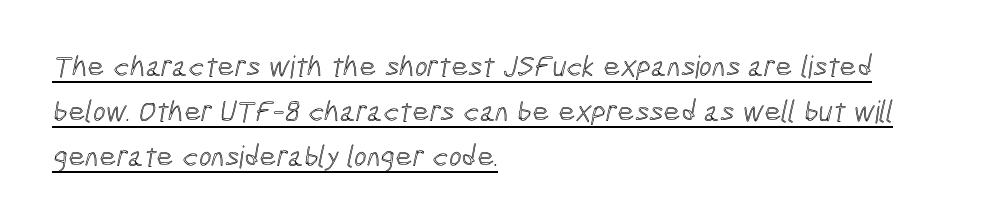
Each line of the rendering has a horizontal stroke beneath the glyphs. You could not count columns in this text — the font is proportionally spaced. Tracking here is standard; glyphs follow each other at the usual distance. Quick note: interline space is typical. This rendering uses left alignment, leaving the right contour irregular.
